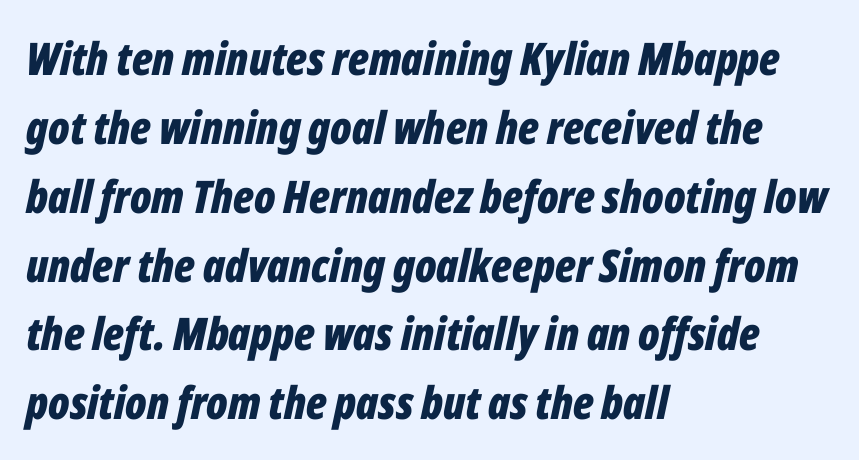
{"italic": "yes", "lean": "right", "slant_degrees": 12, "bold": "yes", "weight": "bold", "width": "condensed", "stroke_contrast": "low", "x_height": "medium", "monospaced": "no", "underline": "no", "align": "left", "line_spacing": "normal", "line_spacing_ratio": 1.53, "letter_spacing": "normal", "letter_spacing_em": 0.0, "glyph_px": 45}
